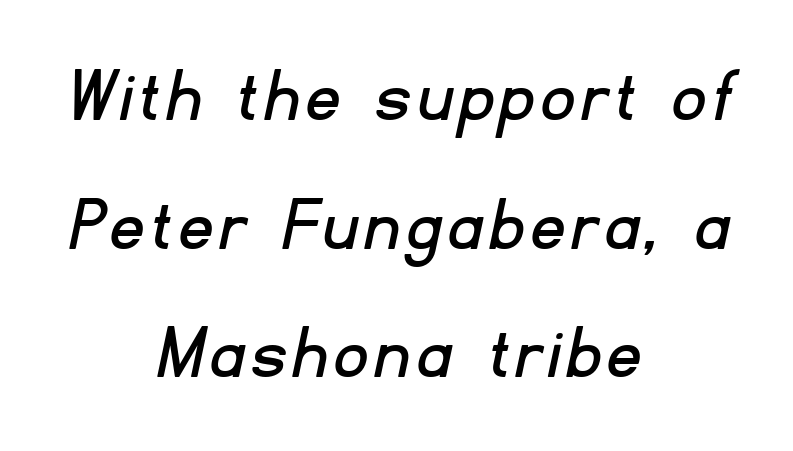
The image shows 78 px sans-serif type; set centered, normal line spacing (1.65x), not underlined; low stroke contrast and a small x-height.
